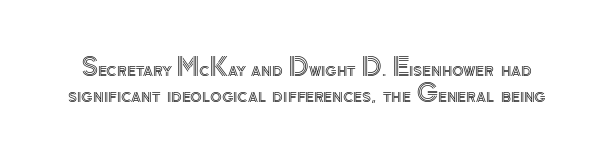
{"italic": "no", "underline": "no", "line_spacing": "tight", "line_spacing_ratio": 1.08, "letter_spacing": "normal", "letter_spacing_em": 0.0, "glyph_px": 24}
